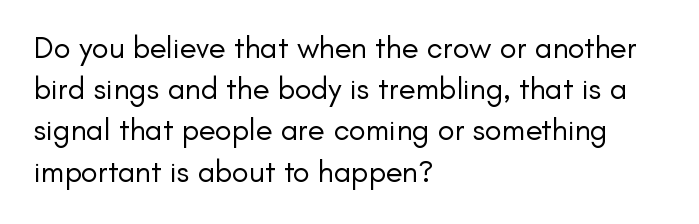
The image shows 31 px regular-weight sans-serif type, upright; set left-aligned, normal line spacing (1.33x), normal letter spacing, not underlined; low stroke contrast and a small x-height.
